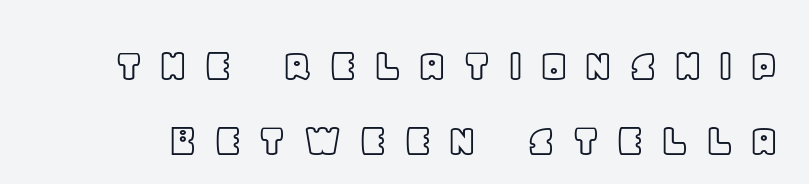
{"italic": "no", "width": "normal", "x_height": "large", "monospaced": "no", "underline": "no", "line_spacing": "normal", "line_spacing_ratio": 1.57, "letter_spacing": "wide", "letter_spacing_em": 0.31, "glyph_px": 48}
